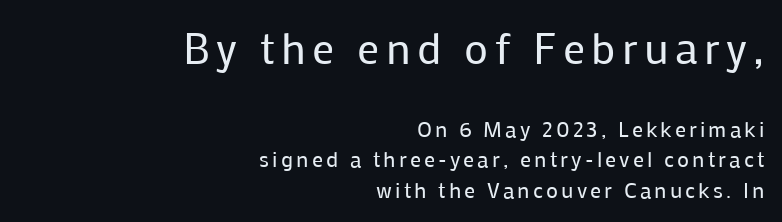
This sample has the flowing, uneven cadence of proportional lettering. What kind of face is this? One without serifs — a sans. In CSS terms this would be text-align: right. Plain, unruled lines of type. Between these two stacked blocks, the higher one wins on size. The designer left line spacing at the default.
